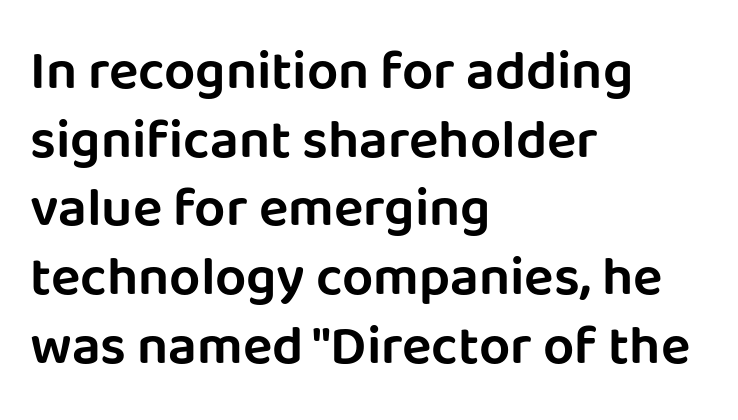
The image shows 55 px sans-serif type, upright; set left-aligned, normal line spacing (1.25x), normal letter spacing, not underlined; low stroke contrast and a large x-height.
